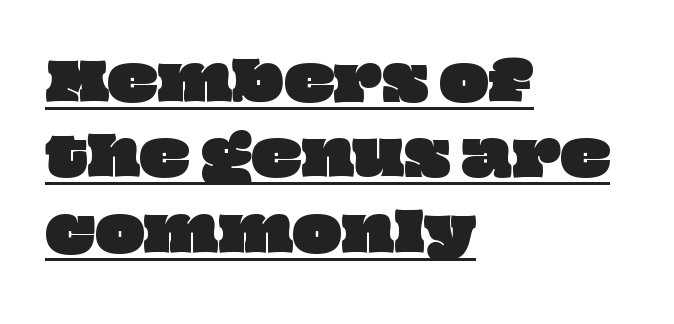
Compared with a centered layout, this one pins lines to the left instead. This sample has the flowing, uneven cadence of proportional lettering. The rendered words wear a rule along their underside. The lines sit at an ordinary, default distance from one another. Between one letter and the next there's only the usual sliver of space.
